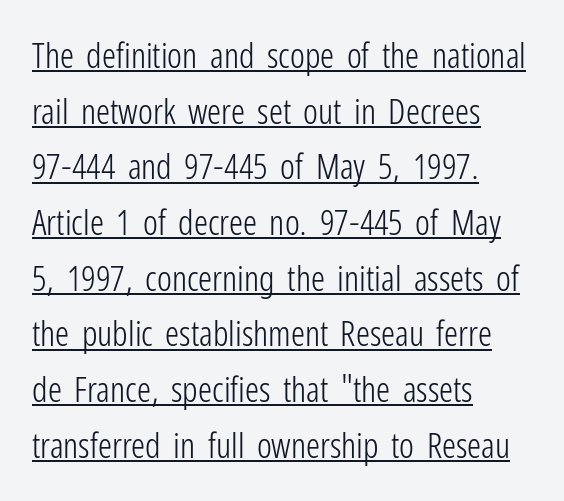
Q: Is the text bold? A: No.
Q: Is the text italic (slanted)? A: No, it is upright.
Q: Is the typeface a serif or a sans-serif typeface? A: Sans-serif.
Q: Is the text underlined? A: Yes.
Q: How is the paragraph aligned? A: Left-aligned.
Q: Is the spacing between letters normal or unusually wide? A: Normal.
Q: Is the spacing between lines tight, normal or loose? A: Normal.
Q: Width (condensed, normal, or wide)? A: Condensed.
Q: Stroke contrast? A: Low.
Q: x-height? A: Medium.
Q: Monospaced? A: No.
